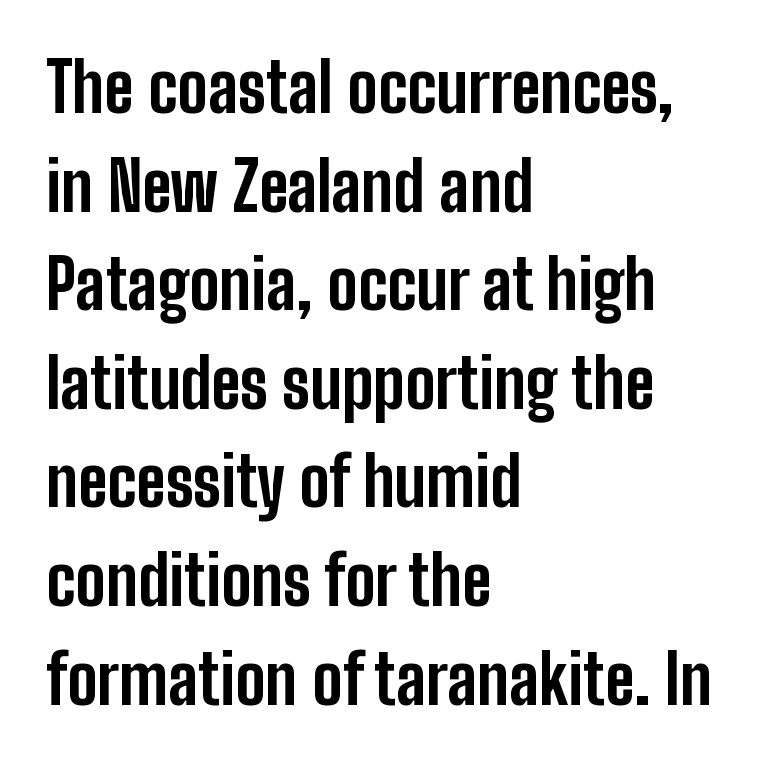
The ragged edge is on the right, which tells us the setting is flush left. Observe the ordinary spacing: letters are neighbours, not strangers. The glyphs in this specimen are sans serif. Unlike italic type, these characters show no tilt at all. Interline gaps are of average width in this sample. Underline: absent.
